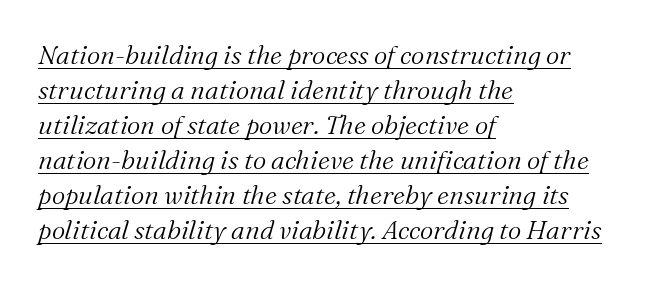
Q: Is the text bold? A: No.
Q: Is the text italic (slanted)? A: Yes, it leans right by about 16 degrees.
Q: Is the text underlined? A: Yes.
Q: How is the paragraph aligned? A: Left-aligned.
Q: Is the spacing between letters normal or unusually wide? A: Normal.
Q: Is the spacing between lines tight, normal or loose? A: Normal.
